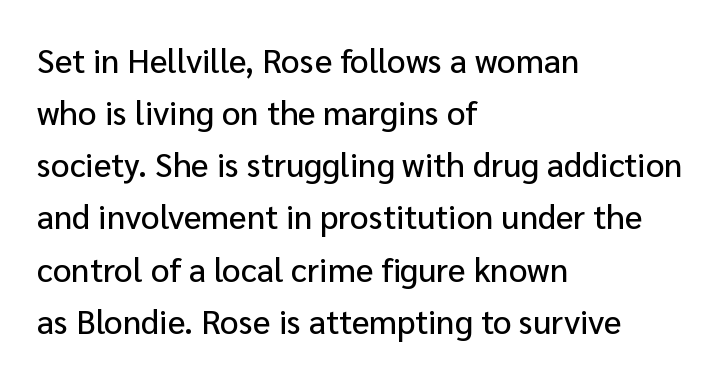
Q: Is the text italic (slanted)? A: No, it is upright.
Q: Is the typeface a serif or a sans-serif typeface? A: Sans-serif.
Q: Is the text underlined? A: No.
Q: How is the paragraph aligned? A: Left-aligned.
Q: Is the spacing between letters normal or unusually wide? A: Normal.
Q: Is the spacing between lines tight, normal or loose? A: Normal.
Q: Width (condensed, normal, or wide)? A: Normal.
Q: Stroke contrast? A: Low.
Q: x-height? A: Medium.
Q: Monospaced? A: No.
